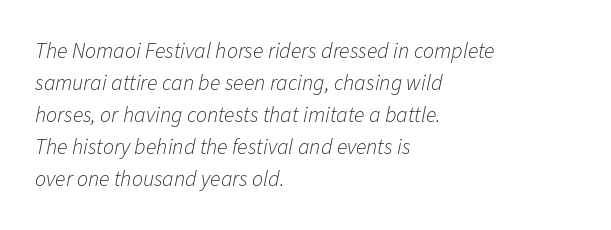
If you drew a ruler down the left edge, every line would touch it. Stems here are at most as thick as an everyday book face. In terms of leading, this rendering sits right in the middle. The passage shown leans; its letterforms are oblique.
